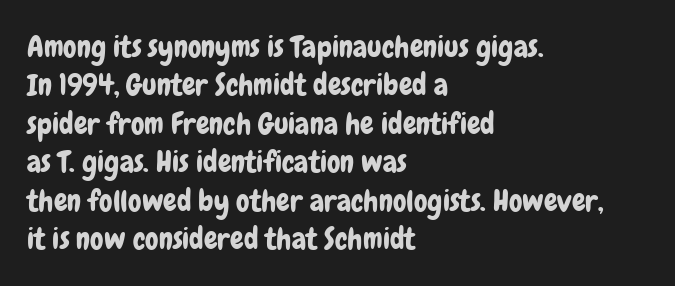
Q: Is the text italic (slanted)? A: No, it is upright.
Q: Is the typeface a serif or a sans-serif typeface? A: Sans-serif.
Q: Is the text underlined? A: No.
Q: How is the paragraph aligned? A: Left-aligned.
Q: Is the spacing between letters normal or unusually wide? A: Normal.
Q: Is the spacing between lines tight, normal or loose? A: Normal.
Q: Width (condensed, normal, or wide)? A: Condensed.
Q: Stroke contrast? A: Low.
Q: x-height? A: Medium.
Q: Monospaced? A: No.
